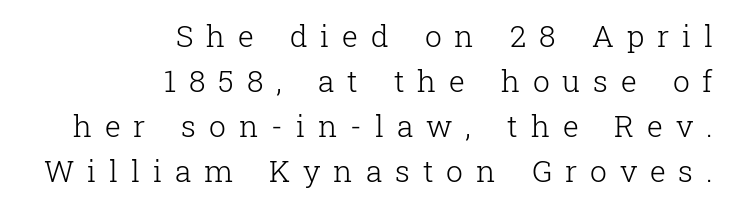
Does the copy run flush right? Yes — the right margin is perfectly even. Looks like regular typesetting: each glyph gets only the width it needs. Upright lettering throughout. What kind of face is this? One with serifs.
